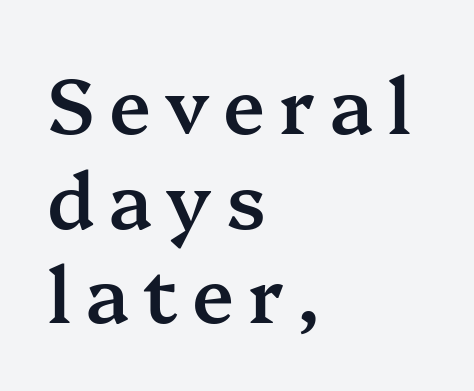
Q: Is the text bold? A: Semi-bold.
Q: Is the text italic (slanted)? A: No, it is upright.
Q: Is the typeface a serif or a sans-serif typeface? A: Serif.
Q: Is the text underlined? A: No.
Q: How is the paragraph aligned? A: Left-aligned.
Q: Width (condensed, normal, or wide)? A: Normal.
Q: Stroke contrast? A: Medium.
Q: x-height? A: Medium.
Q: Monospaced? A: No.
